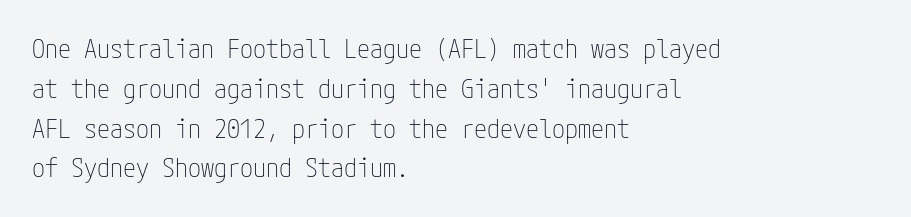
Nobody touched the tracking dial on this one. Line starts are locked; line ends wander. The block of text has a typical density, with ordinary space between rows. The glyphs are unaccompanied by any horizontal stroke below them. Notice how the stems are strictly vertical — no italics here. These glyphs show unthickened strokes, regular width or finer.
